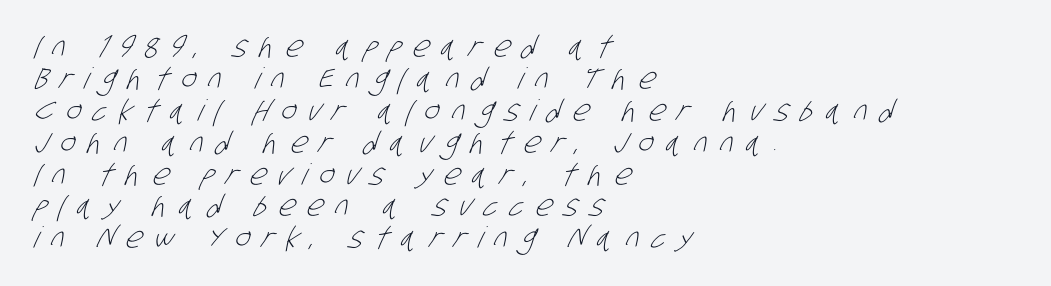
Alignment: flush left. Is the type heavy? It reads as light-to-regular instead. This block would grow much taller if given ordinary leading; it's compressed now. Check under the words: just untouched page. Varying glyph widths throughout — classic text-font behaviour.
